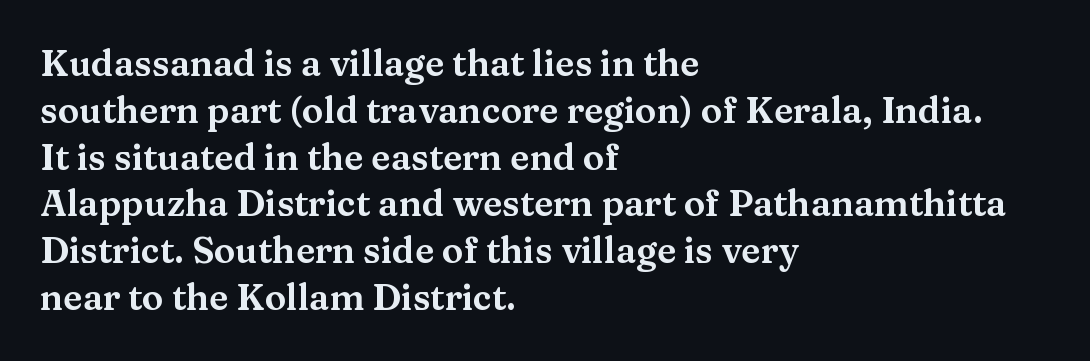
Q: Is the text italic (slanted)? A: No, it is upright.
Q: Is the typeface a serif or a sans-serif typeface? A: Serif.
Q: Is the text underlined? A: No.
Q: How is the paragraph aligned? A: Left-aligned.
Q: Is the spacing between letters normal or unusually wide? A: Normal.
Q: Is the spacing between lines tight, normal or loose? A: Normal.
Q: Width (condensed, normal, or wide)? A: Wide.
Q: Stroke contrast? A: Medium.
Q: x-height? A: Medium.
Q: Monospaced? A: No.
